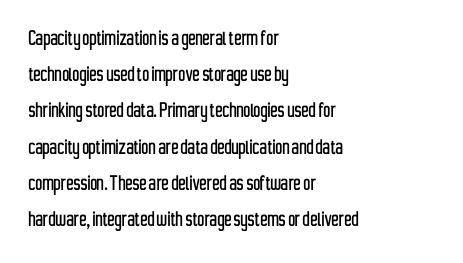
The image shows 24 px text type, upright; set left-aligned, normal line spacing (1.51x), normal letter spacing, not underlined.
